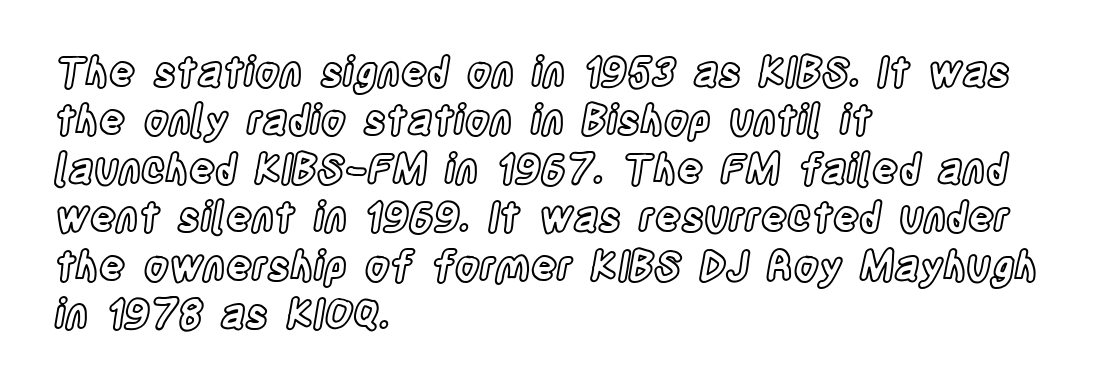
{"width": "condensed", "x_height": "large", "monospaced": "no", "underline": "no", "align": "left", "line_spacing_ratio": 1.21, "letter_spacing": "normal", "letter_spacing_em": 0.0, "glyph_px": 40}
